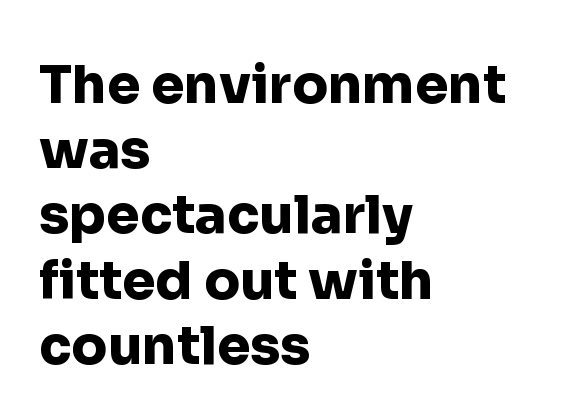
{"serif": "no", "italic": "no", "bold": "yes", "weight": "heavy", "width": "normal", "stroke_contrast": "low", "x_height": "medium", "monospaced": "no", "underline": "no", "align": "left", "line_spacing_ratio": 1.23, "letter_spacing": "normal", "letter_spacing_em": 0.0, "glyph_px": 53}
